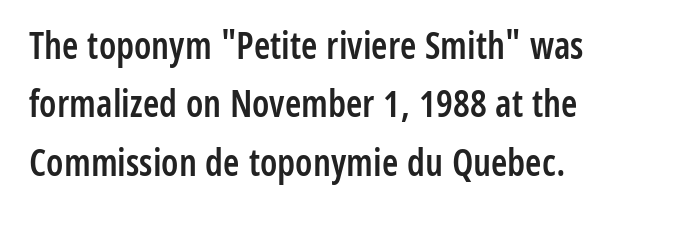
Q: Is the text bold? A: Semi-bold.
Q: Is the text italic (slanted)? A: No, it is upright.
Q: Is the typeface a serif or a sans-serif typeface? A: Sans-serif.
Q: Is the text underlined? A: No.
Q: How is the paragraph aligned? A: Left-aligned.
Q: Is the spacing between letters normal or unusually wide? A: Normal.
Q: Is the spacing between lines tight, normal or loose? A: Normal.
Q: Width (condensed, normal, or wide)? A: Condensed.
Q: Stroke contrast? A: Low.
Q: x-height? A: Medium.
Q: Monospaced? A: No.
